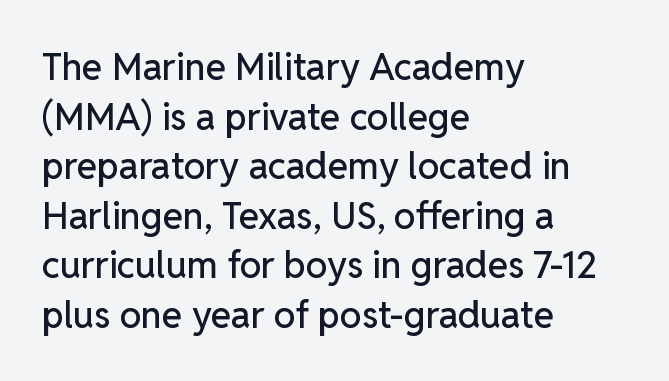
Examine the stroke ends and you'll find no serifs. Caption: standard tracking, unaltered. The ragged edge is on the right, which tells us the setting is flush left. Is there any slant? The stems are plumb. Regarding leading, the lines here are spaced in the standard way.
